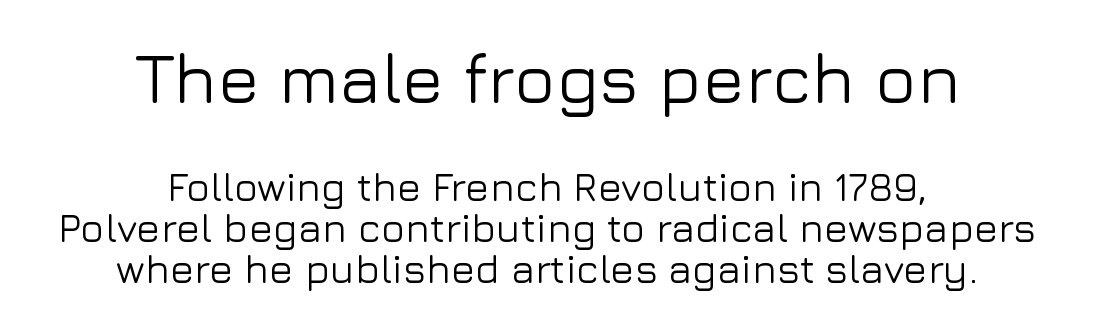
The image shows 70 px sans-serif type, upright; set centered, tight line spacing (1.02x), normal letter spacing, not underlined; the first (top) block is 1.75x larger; low stroke contrast and a medium x-height.
